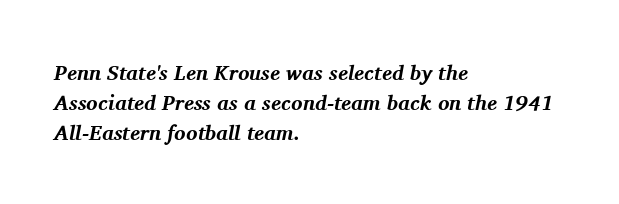
{"italic": "yes", "lean": "right", "slant_degrees": 11, "bold": "yes", "underline": "no", "align": "left", "line_spacing": "normal", "line_spacing_ratio": 1.42, "letter_spacing": "normal", "letter_spacing_em": 0.0, "glyph_px": 21}
